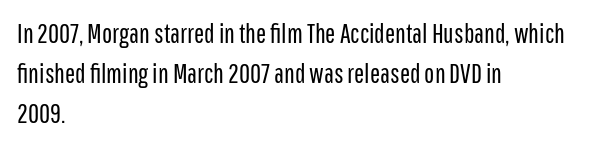
{"italic": "no", "bold": "no", "underline": "no", "align": "left", "line_spacing": "normal", "line_spacing_ratio": 1.49, "letter_spacing": "normal", "letter_spacing_em": 0.0, "glyph_px": 27}
